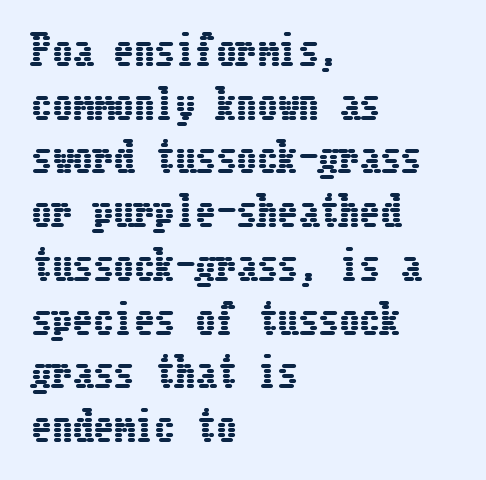
The image shows 41 px condensed type, upright; set left-aligned, normal line spacing (1.31x), normal letter spacing, not underlined; low stroke contrast and a medium x-height.
